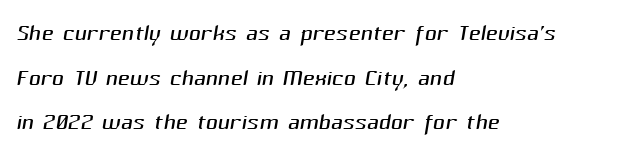
The image shows 33 px light sans-serif type; set left-aligned, normal line spacing (1.35x), normal letter spacing, not underlined; medium stroke contrast and a medium x-height.
